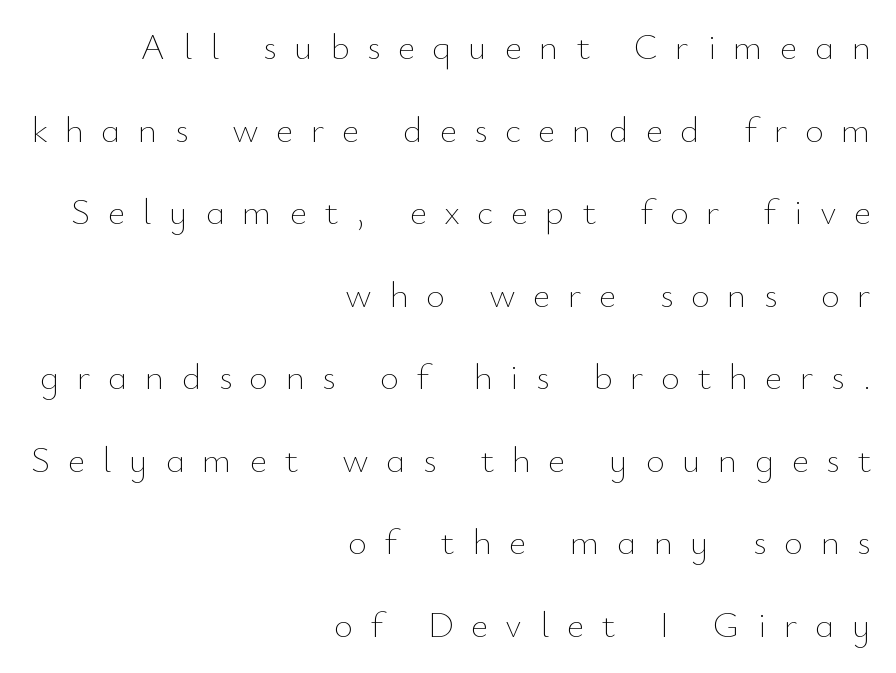
Rendered with straight, roman letterforms. Casual observation: everything's shoved over to the right. Clear beneath every line of the passage. Looks like regular typesetting: each glyph gets only the width it needs.
